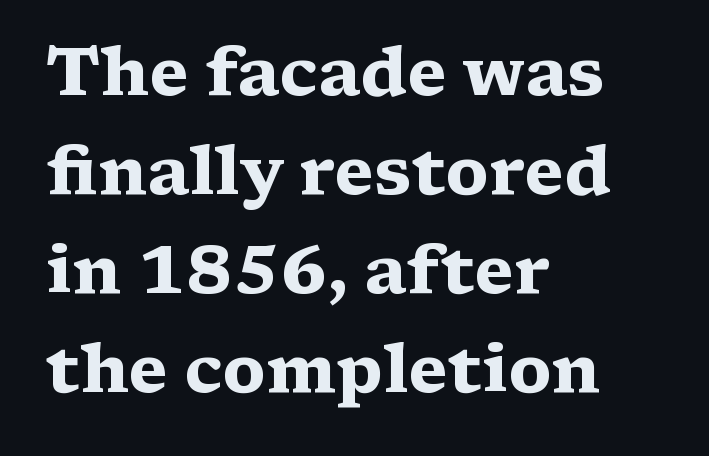
The image shows 66 px heavy, wide serif type, upright; set left-aligned, normal line spacing (1.5x), normal letter spacing, not underlined; medium stroke contrast and a medium x-height.
